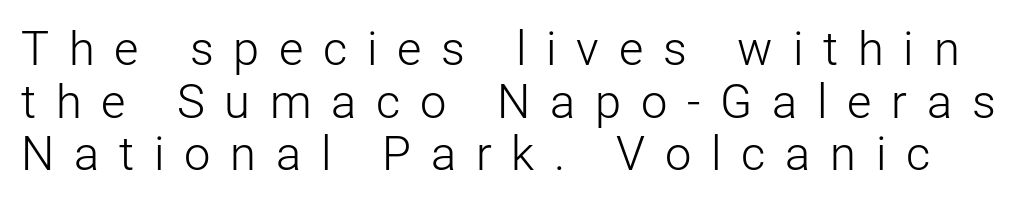
A typesetter would mark this as roman, not italic. Each stroke keeps to a modest, everyday thickness or less. Each row of text sits above clean, open space. Summary of vertical rhythm: compact, with narrow interline spacing.
